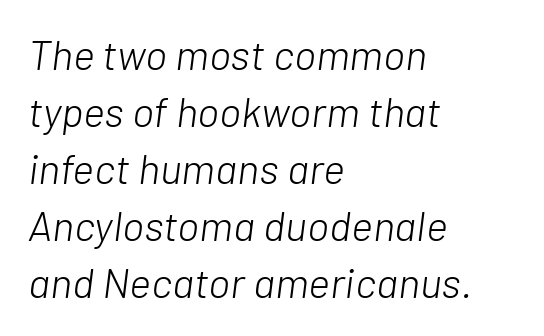
{"italic": "yes", "lean": "right", "slant_degrees": 7, "bold": "no", "weight": "light", "width": "normal", "stroke_contrast": "low", "x_height": "medium", "monospaced": "no", "underline": "no", "align": "left", "line_spacing": "normal", "line_spacing_ratio": 1.36, "letter_spacing": "normal", "letter_spacing_em": 0.0, "glyph_px": 42}
